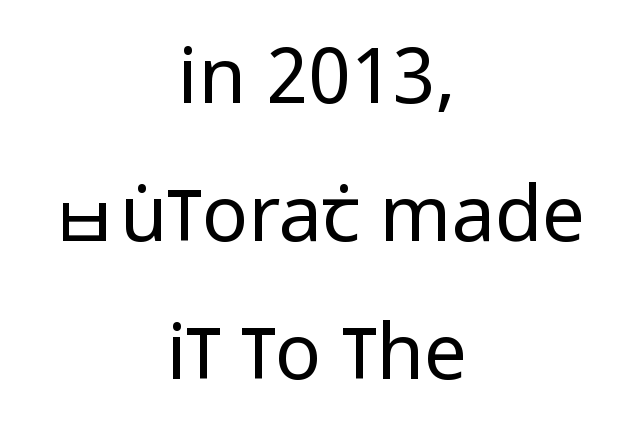
Q: Is the text bold? A: No.
Q: Is the text italic (slanted)? A: No, it is upright.
Q: Is the typeface a serif or a sans-serif typeface? A: Sans-serif.
Q: Is the text underlined? A: No.
Q: How is the paragraph aligned? A: Centered.
Q: Is the spacing between letters normal or unusually wide? A: Normal.
Q: Width (condensed, normal, or wide)? A: Condensed.
Q: Stroke contrast? A: Low.
Q: x-height? A: Large.
Q: Monospaced? A: No.
